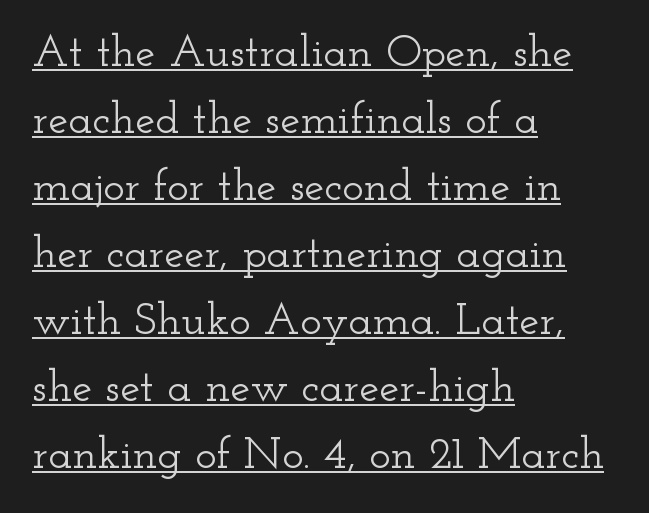
The image shows 45 px wide serif type, upright; set left-aligned, normal line spacing (1.49x), normal letter spacing, underlined; low stroke contrast and a small x-height.
